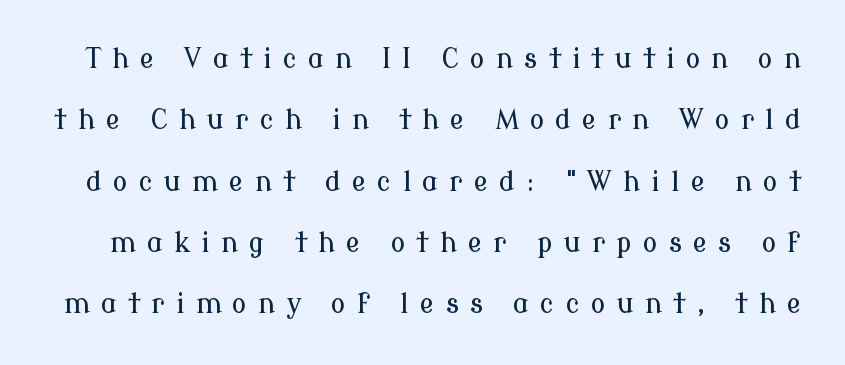
{"italic": "no", "underline": "no", "line_spacing": "loose", "line_spacing_ratio": 2.27, "letter_spacing": "wide", "letter_spacing_em": 0.41, "glyph_px": 27}
